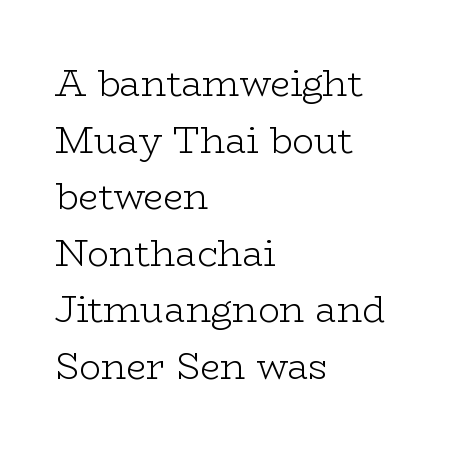
Character widths vary here, with narrow letters taking less room than wide ones. A typesetter would mark this as roman, not italic. Each row of text sits above clean, open space. Alignment: flush left. These glyphs show unthickened strokes, regular width or finer.
